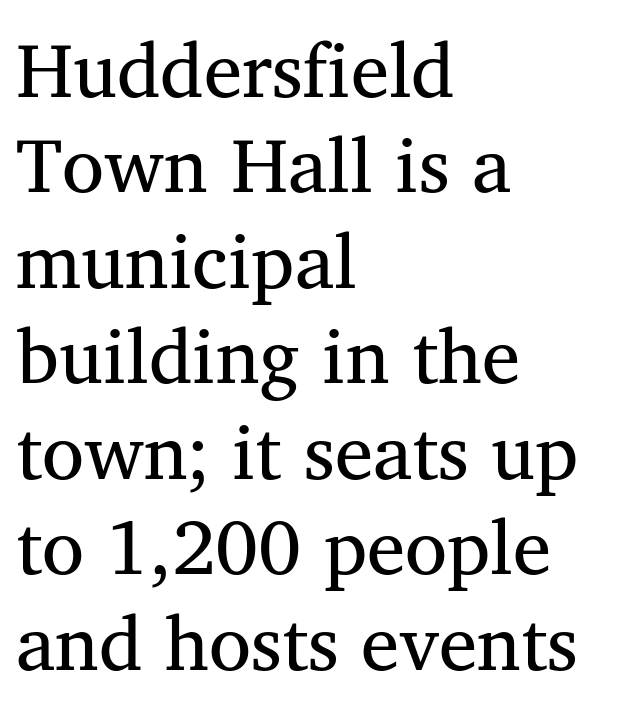
Honestly, there is no underline to notice here at all. The characters are drawn with everyday or finer stroke widths. The setting favours the left margin, as ordinary paragraphs usually do. Designer's note — italics off, roman on.
